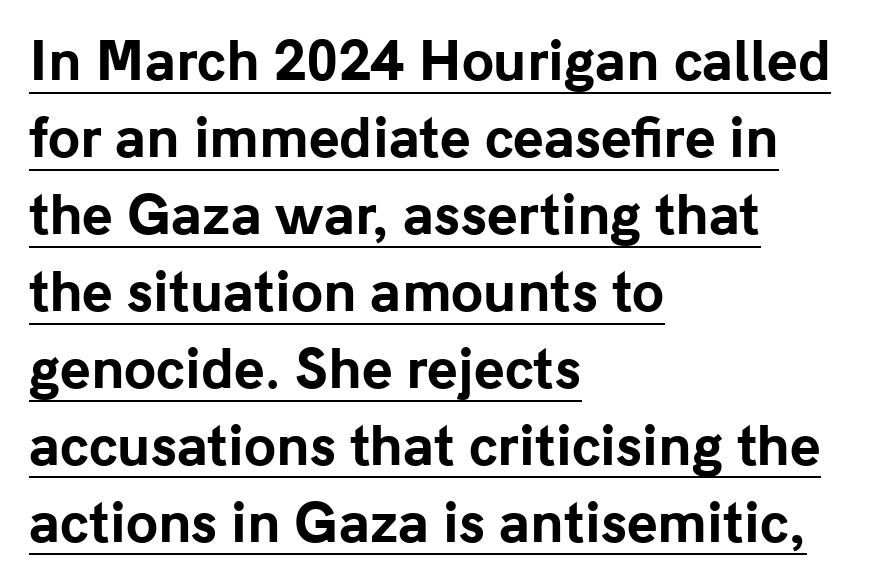
Q: Is the text bold? A: Yes.
Q: Is the text italic (slanted)? A: No, it is upright.
Q: Is the typeface a serif or a sans-serif typeface? A: Sans-serif.
Q: Is the text underlined? A: Yes.
Q: How is the paragraph aligned? A: Left-aligned.
Q: Is the spacing between letters normal or unusually wide? A: Normal.
Q: Is the spacing between lines tight, normal or loose? A: Normal.
Q: Width (condensed, normal, or wide)? A: Normal.
Q: Stroke contrast? A: Low.
Q: x-height? A: Medium.
Q: Monospaced? A: No.
